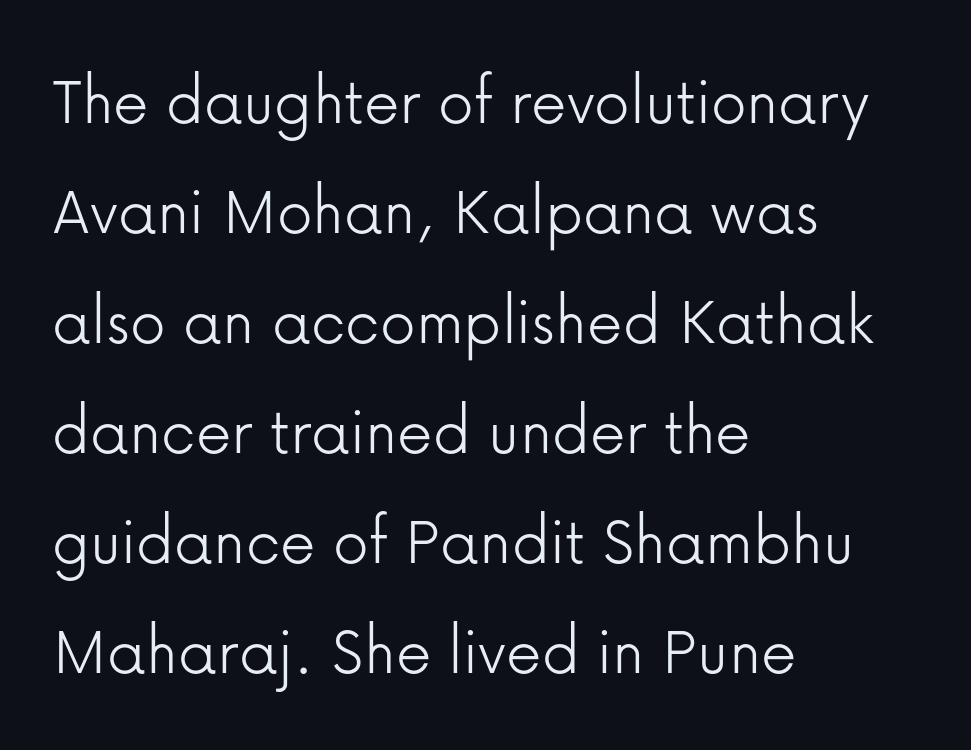
Q: Is the text bold? A: No.
Q: Is the text italic (slanted)? A: No, it is upright.
Q: Is the typeface a serif or a sans-serif typeface? A: Sans-serif.
Q: Is the text underlined? A: No.
Q: How is the paragraph aligned? A: Left-aligned.
Q: Is the spacing between letters normal or unusually wide? A: Normal.
Q: Is the spacing between lines tight, normal or loose? A: Normal.
Q: Width (condensed, normal, or wide)? A: Normal.
Q: Stroke contrast? A: Low.
Q: x-height? A: Medium.
Q: Monospaced? A: No.
